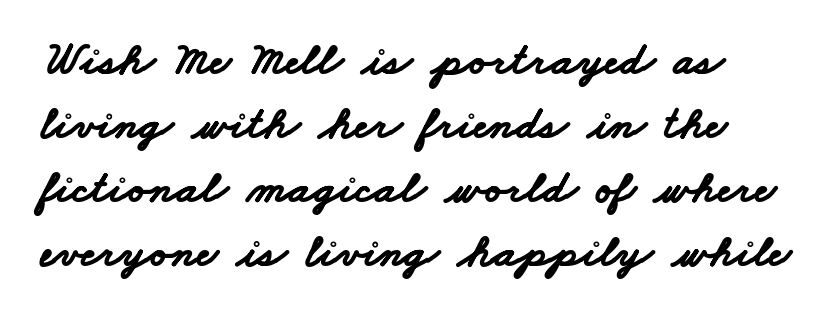
The image shows 47 px bold, wide sans-serif type; set normal line spacing (1.36x), normal letter spacing, not underlined; low stroke contrast and a small x-height.
